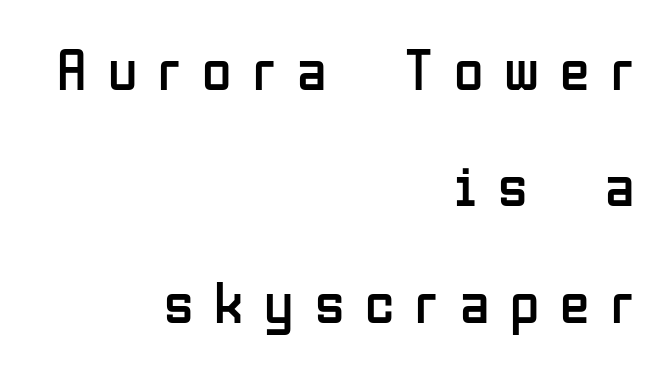
Note the varied advance widths — an 'i' is clearly narrower than an 'm'. The specimen reads as upright at a glance. The tracking reads as deliberately expanded to a designer's eye. Bold? No — there's no thickening of the strokes.
